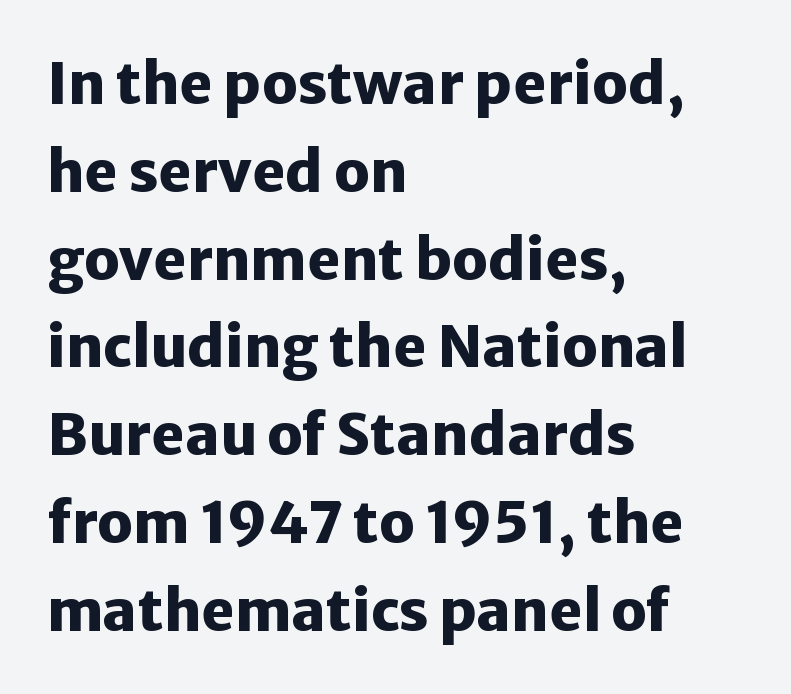
Characters remain perfectly vertical along every line. The type is set solid horizontally, with unmodified tracking. The setting favours the left margin, as ordinary paragraphs usually do. This rendering employs a face without finishing strokes, i.e., a sans-serif. Lines of text with bare space underneath.
